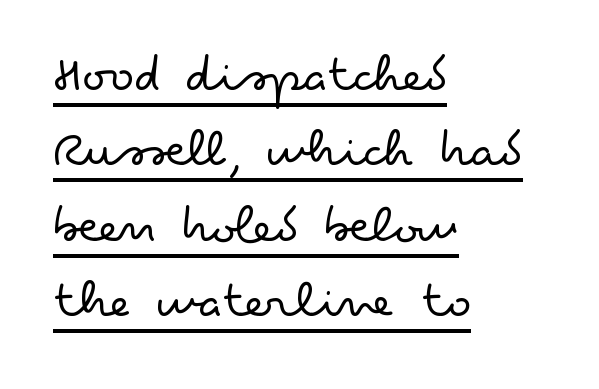
Q: Is the text bold? A: No.
Q: Is the text italic (slanted)? A: No, it is upright.
Q: Is the typeface a serif or a sans-serif typeface? A: Sans-serif.
Q: Is the text underlined? A: Yes.
Q: How is the paragraph aligned? A: Left-aligned.
Q: Is the spacing between letters normal or unusually wide? A: Normal.
Q: Is the spacing between lines tight, normal or loose? A: Normal.
Q: Width (condensed, normal, or wide)? A: Wide.
Q: Stroke contrast? A: Low.
Q: x-height? A: Small.
Q: Monospaced? A: No.
